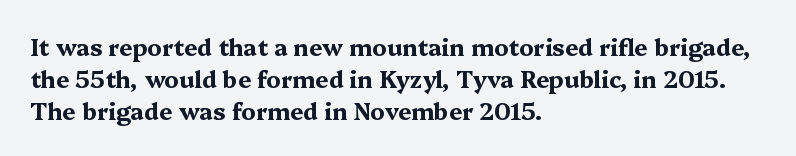
Q: Is the text bold? A: Yes.
Q: Is the text italic (slanted)? A: No, it is upright.
Q: Is the text underlined? A: No.
Q: How is the paragraph aligned? A: Left-aligned.
Q: Is the spacing between letters normal or unusually wide? A: Normal.
Q: Is the spacing between lines tight, normal or loose? A: Normal.
